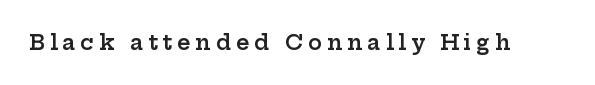
Every letter is mildly thick-stroked: semibold rather than bold. The letterforms stand isolated, each surrounded by extra space. This rendering features lettering with no underline. Posture: straight, roman, zero tilt.
